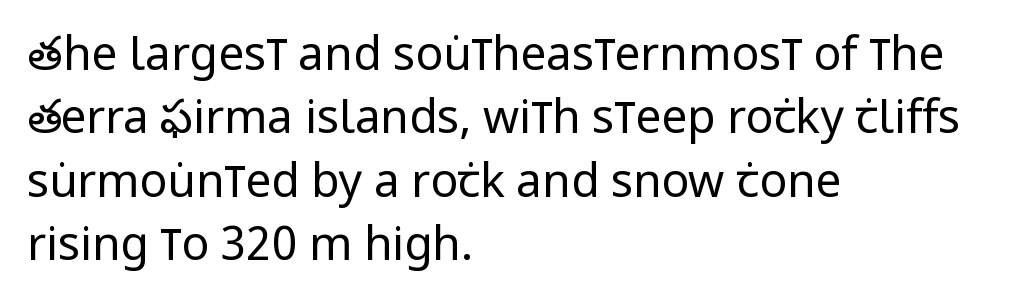
The rendering anchors every line to the left-hand side. The axis of the letterforms is exactly vertical. This sample has the flowing, uneven cadence of proportional lettering. In terms of letterspacing, this is plain default setting. The leading is moderate, giving the passage an even texture. Is the type heavy? It reads as light-to-regular instead.
